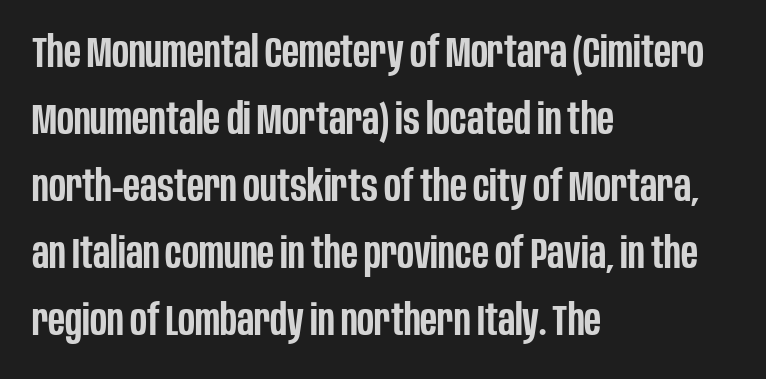
Q: Is the text bold? A: Semi-bold.
Q: Is the text italic (slanted)? A: No, it is upright.
Q: Is the typeface a serif or a sans-serif typeface? A: Sans-serif.
Q: Is the text underlined? A: No.
Q: How is the paragraph aligned? A: Left-aligned.
Q: Is the spacing between letters normal or unusually wide? A: Normal.
Q: Is the spacing between lines tight, normal or loose? A: Normal.
Q: Width (condensed, normal, or wide)? A: Condensed.
Q: Stroke contrast? A: Low.
Q: x-height? A: Large.
Q: Monospaced? A: No.
